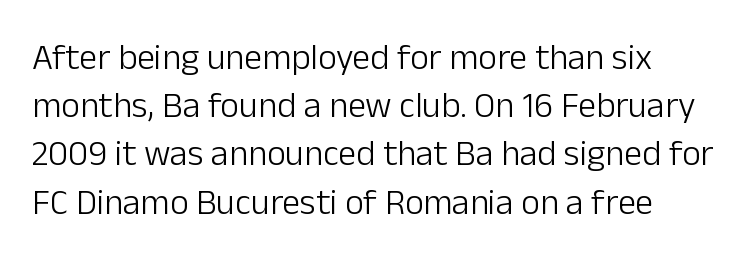
This is not heavy type; no bold has been used. No extra tracking has been applied to these lines. If you measured baseline to baseline, you'd find a middling distance. Does the lettering tilt? It doesn't — this is upright.
